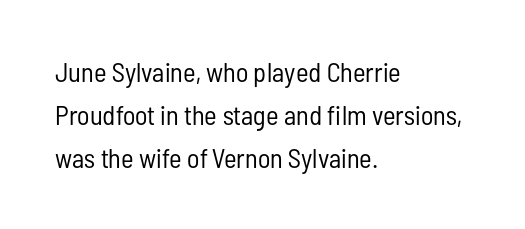
Line beginnings align vertically; line endings do not. Quick note: not italic, upright. No chunkiness to these letters — they're not bold. Default kerning and tracking; the words read as compact shapes.
